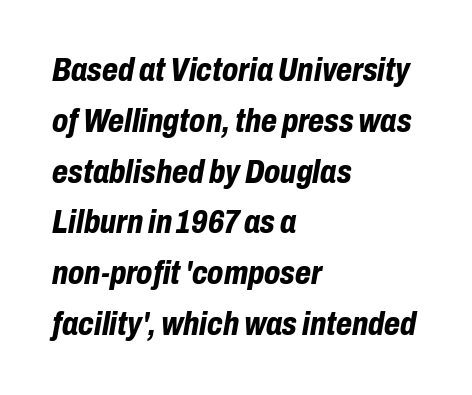
Underlining? Definitely not there. Leading: standard. The typesetter chose a ragged-right arrangement here. Note the varied advance widths — an 'i' is clearly narrower than an 'm'. Looking at the ascenders, they clearly lean.
